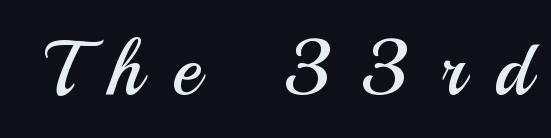
{"serif": "no", "bold": "no", "weight": "regular", "width": "normal", "stroke_contrast": "medium", "x_height": "small", "monospaced": "no", "underline": "no", "letter_spacing": "wide", "letter_spacing_em": 0.4, "glyph_px": 77}
